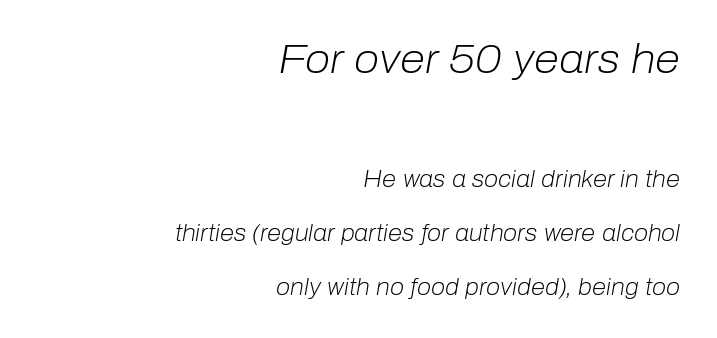
Q: Is the text bold? A: No.
Q: Is the text italic (slanted)? A: Yes, it leans right by about 10 degrees.
Q: Is the text underlined? A: No.
Q: How is the paragraph aligned? A: Right-aligned.
Q: Is the spacing between letters normal or unusually wide? A: Normal.
Q: Is the spacing between lines tight, normal or loose? A: Loose.
Q: Which block of text is set in a larger size, the first (top) or the second (bottom)? A: The first (top) one.
Q: Width (condensed, normal, or wide)? A: Normal.
Q: Stroke contrast? A: Low.
Q: x-height? A: Medium.
Q: Monospaced? A: No.
